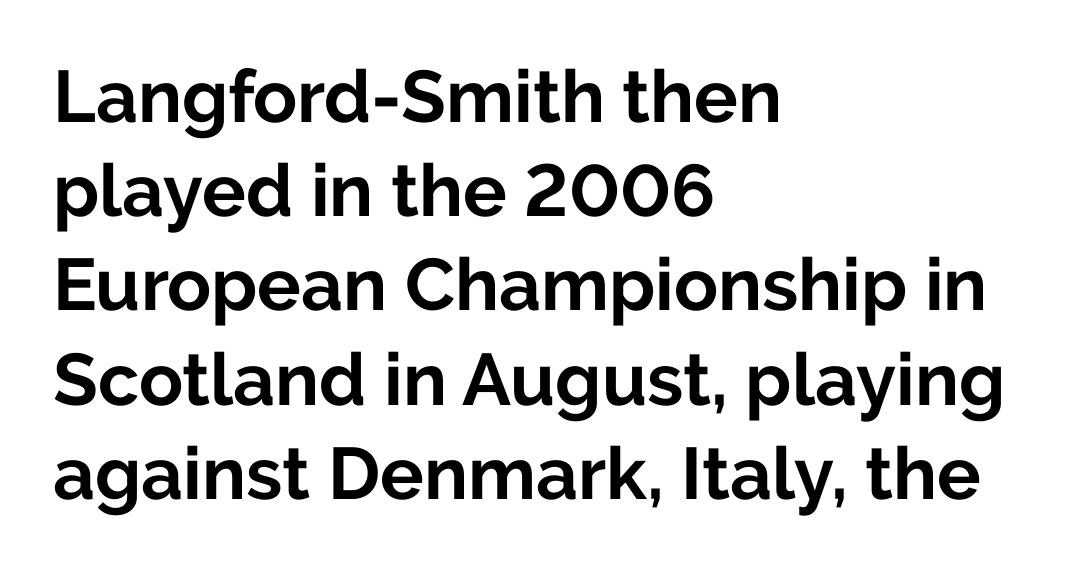
The image shows 73 px bold sans-serif type, upright; set left-aligned, normal line spacing (1.29x), normal letter spacing, not underlined; low stroke contrast and a medium x-height.
